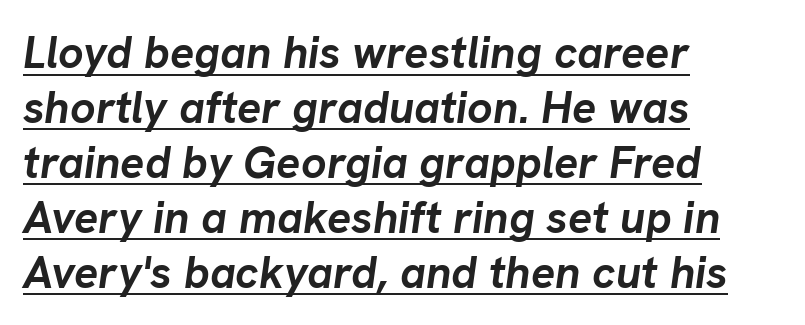
All the whitespace from short lines collects on the right. Here the glyphs are tracked normally, forming tight word shapes. Is this a fixed-width face? No — the glyphs have proportional, varying widths. Emphasis by weight is at full strength: bold.
